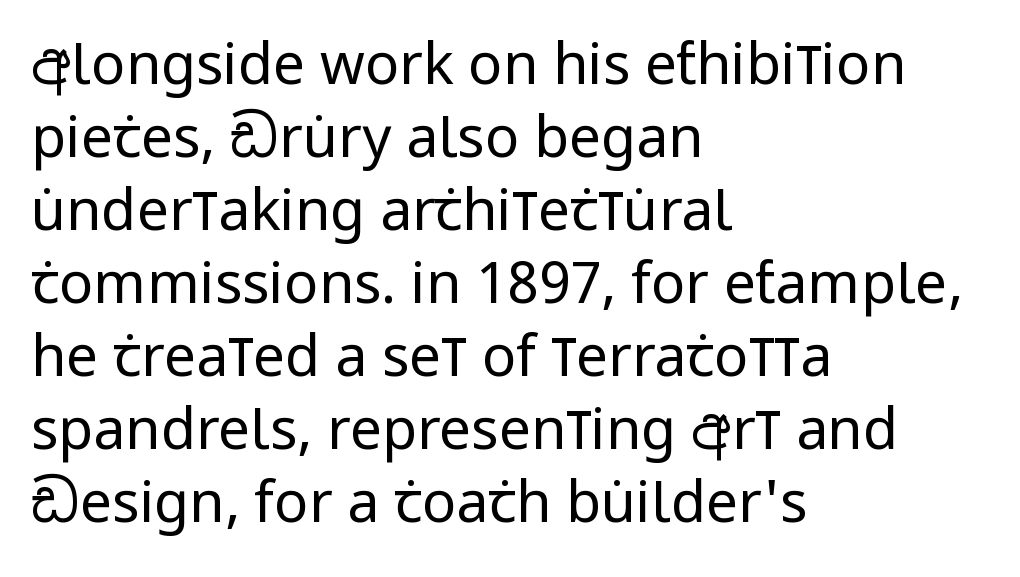
The image shows 57 px regular-weight, condensed sans-serif type, upright; set left-aligned, normal line spacing (1.28x), normal letter spacing, not underlined; low stroke contrast and a large x-height.
